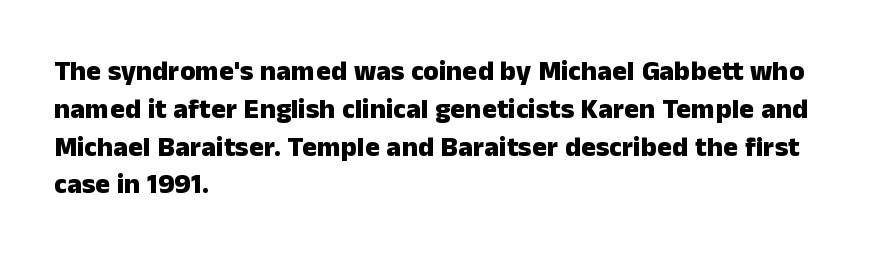
The axis of the letterforms is exactly vertical. The rows are spaced the way most documents space them. Do the characters align in a grid? No, the font is proportional. Strong, thick strokes mark this as bold type. Descenders hang freely into open space. The face used here is a sans, in the tradition of grotesques and geometrics.
